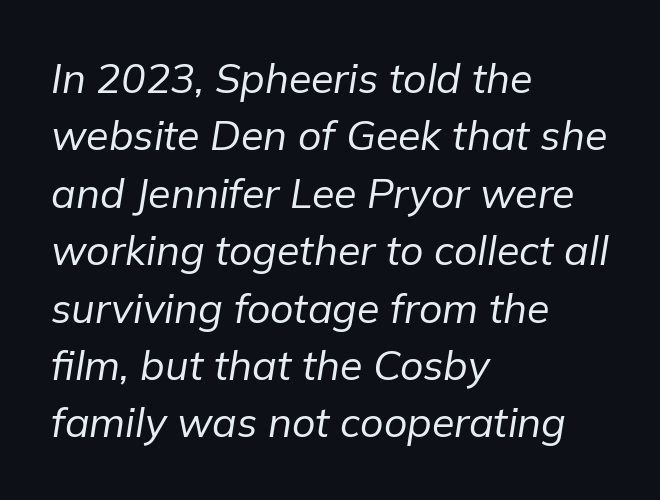
Q: Is the text bold? A: No.
Q: Is the text italic (slanted)? A: Yes, it leans right by about 9 degrees.
Q: Is the text underlined? A: No.
Q: How is the paragraph aligned? A: Left-aligned.
Q: Is the spacing between letters normal or unusually wide? A: Normal.
Q: Is the spacing between lines tight, normal or loose? A: Normal.
Q: Width (condensed, normal, or wide)? A: Normal.
Q: Stroke contrast? A: Low.
Q: x-height? A: Medium.
Q: Monospaced? A: No.
